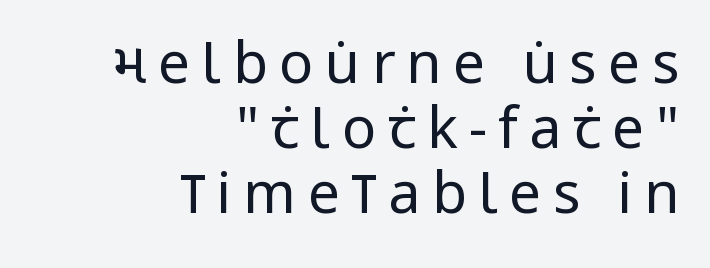
The image shows 57 px regular-weight, condensed sans-serif type, upright; set right-aligned, tight line spacing (1.14x), unusually wide letter spacing (+0.2 em), not underlined; low stroke contrast and a large x-height.
